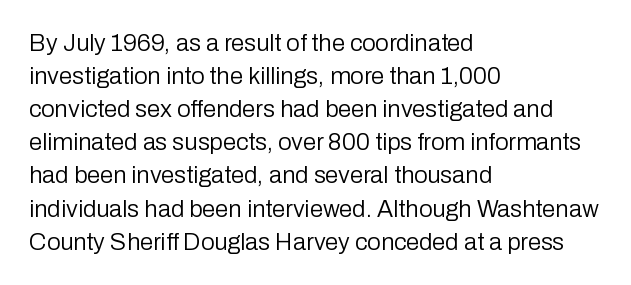
The image shows 24 px text type, upright; set left-aligned, normal line spacing (1.38x), normal letter spacing, not underlined.
